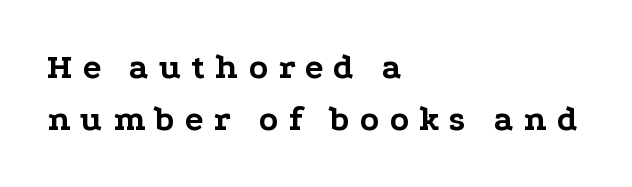
{"serif": "yes", "italic": "no", "bold": "yes", "weight": "bold", "width": "wide", "stroke_contrast": "low", "x_height": "medium", "monospaced": "no", "underline": "no", "align": "left", "line_spacing": "normal", "line_spacing_ratio": 1.5, "letter_spacing": "wide", "letter_spacing_em": 0.28, "glyph_px": 35}
